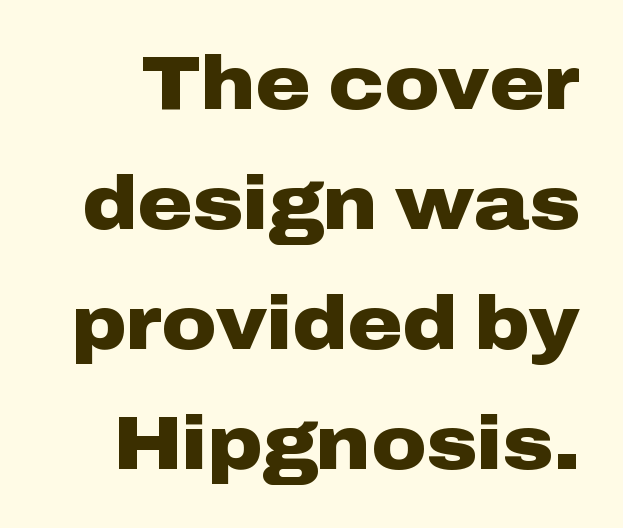
Summary of vertical rhythm: regular, with standard interline spacing. What kind of face is this? One without serifs — a sans. Bold? Absolutely — the strokes are thick and heavy. Notice how the stems are strictly vertical — no italics here.
